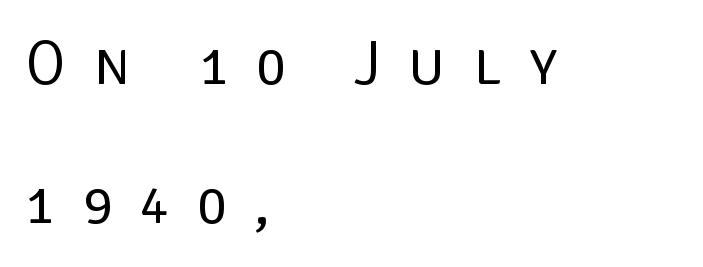
Q: Is the text bold? A: No.
Q: Is the text italic (slanted)? A: No, it is upright.
Q: Is the typeface a serif or a sans-serif typeface? A: Sans-serif.
Q: Is the text underlined? A: No.
Q: How is the paragraph aligned? A: Left-aligned.
Q: Is the spacing between letters normal or unusually wide? A: Unusually wide.
Q: Is the spacing between lines tight, normal or loose? A: Loose.
Q: Width (condensed, normal, or wide)? A: Normal.
Q: Stroke contrast? A: Low.
Q: x-height? A: Large.
Q: Monospaced? A: No.
